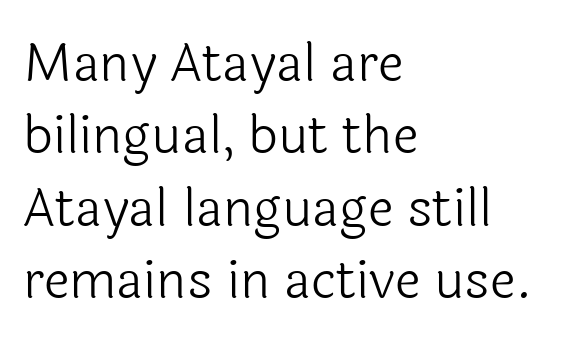
The image shows 52 px light sans-serif type, upright; set left-aligned, normal line spacing (1.39x), normal letter spacing, not underlined; a medium x-height.
